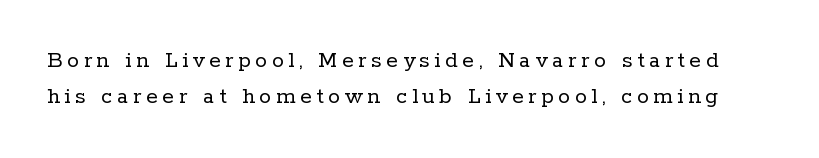
The image shows 24 px text type, upright; set normal line spacing (1.48x), not underlined.
